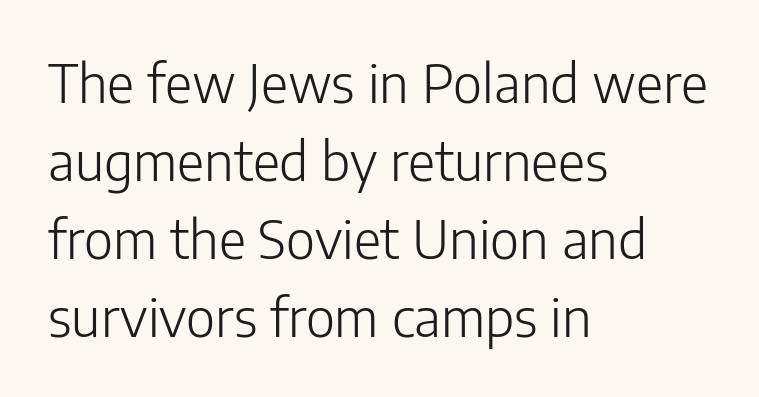
{"serif": "no", "italic": "no", "bold": "no", "weight": "light", "width": "normal", "stroke_contrast": "low", "x_height": "medium", "monospaced": "no", "underline": "no", "align": "left", "line_spacing": "normal", "line_spacing_ratio": 1.47, "letter_spacing": "normal", "letter_spacing_em": 0.0, "glyph_px": 53}
